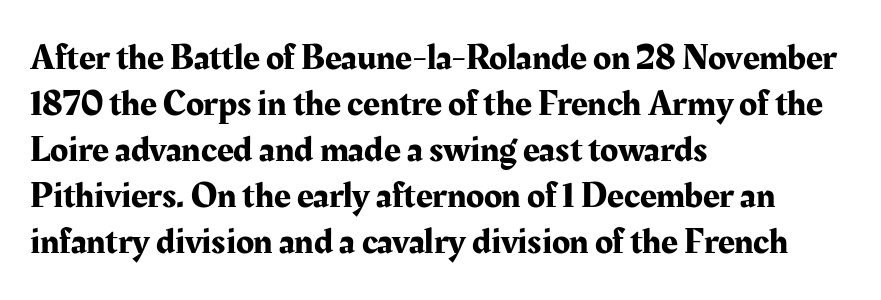
Ascenders rise straight up at ninety degrees. A classic flush-left, rag-right setting is used for this passage. Beneath every word, the page is bare. This rendering employs a face with finishing strokes, i.e., a serif. Nothing unusual about the tracking: characters are spaced as the font intends.
